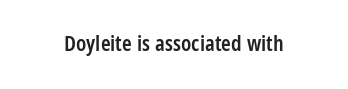
There is no visible air inserted between adjacent glyphs. The characters look somewhat weighty, a semibold short of true bold. Check the space under the baseline: it is left empty. Ascenders rise straight up at ninety degrees.
